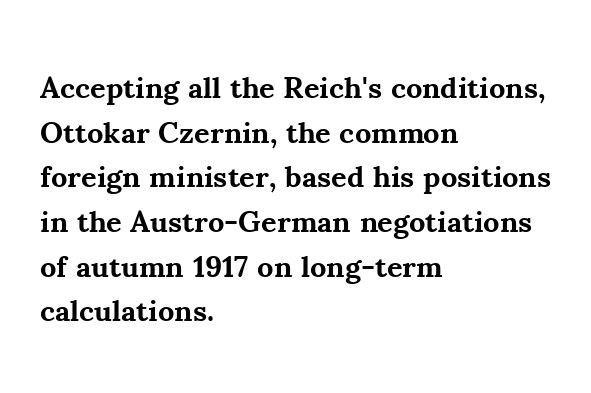
The ragged edge is on the right, which tells us the setting is flush left. The horizontal fit of the characters is conventional and even. The rendering uses natural spacing where letterforms have individual widths. Characters remain perfectly vertical along every line. The sample has been set heavy, in full bold.
